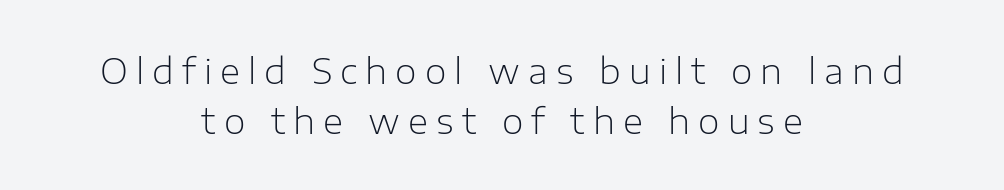
{"serif": "no", "italic": "no", "bold": "no", "weight": "light", "width": "normal", "stroke_contrast": "low", "x_height": "medium", "monospaced": "no", "underline": "no", "align": "center", "line_spacing": "normal", "line_spacing_ratio": 1.44, "letter_spacing": "wide", "letter_spacing_em": 0.23, "glyph_px": 35}
